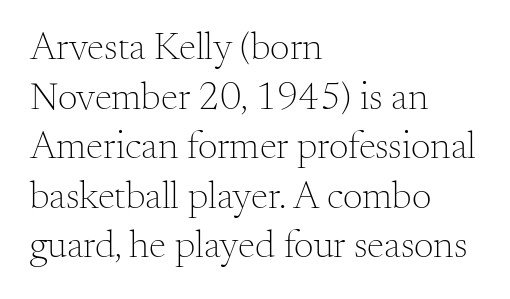
Q: Is the text bold? A: No.
Q: Is the text italic (slanted)? A: No, it is upright.
Q: Is the typeface a serif or a sans-serif typeface? A: Serif.
Q: Is the text underlined? A: No.
Q: How is the paragraph aligned? A: Left-aligned.
Q: Is the spacing between letters normal or unusually wide? A: Normal.
Q: Is the spacing between lines tight, normal or loose? A: Normal.
Q: Width (condensed, normal, or wide)? A: Normal.
Q: Stroke contrast? A: Medium.
Q: x-height? A: Small.
Q: Monospaced? A: No.
